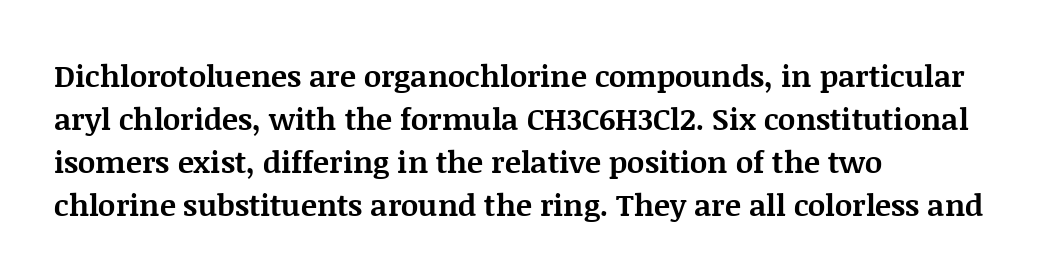
The image shows 30 px bold serif type, upright; set left-aligned, normal line spacing (1.43x), normal letter spacing, not underlined; medium stroke contrast and a large x-height.
